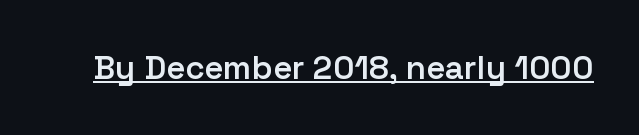
{"serif": "no", "italic": "no", "bold": "semi", "weight": "semibold", "width": "normal", "stroke_contrast": "low", "x_height": "medium", "monospaced": "no", "underline": "yes", "letter_spacing": "normal", "letter_spacing_em": 0.0, "glyph_px": 33}
